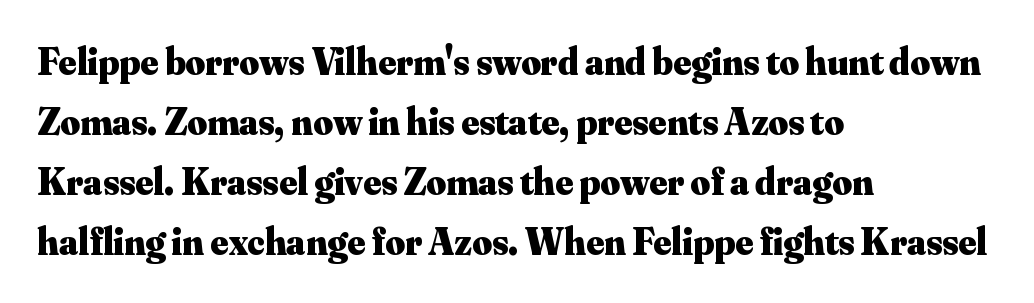
Q: Is the text bold? A: Yes.
Q: Is the text italic (slanted)? A: No, it is upright.
Q: Is the typeface a serif or a sans-serif typeface? A: Serif.
Q: Is the text underlined? A: No.
Q: How is the paragraph aligned? A: Left-aligned.
Q: Is the spacing between letters normal or unusually wide? A: Normal.
Q: Is the spacing between lines tight, normal or loose? A: Normal.
Q: Width (condensed, normal, or wide)? A: Normal.
Q: Stroke contrast? A: Medium.
Q: x-height? A: Small.
Q: Monospaced? A: No.
